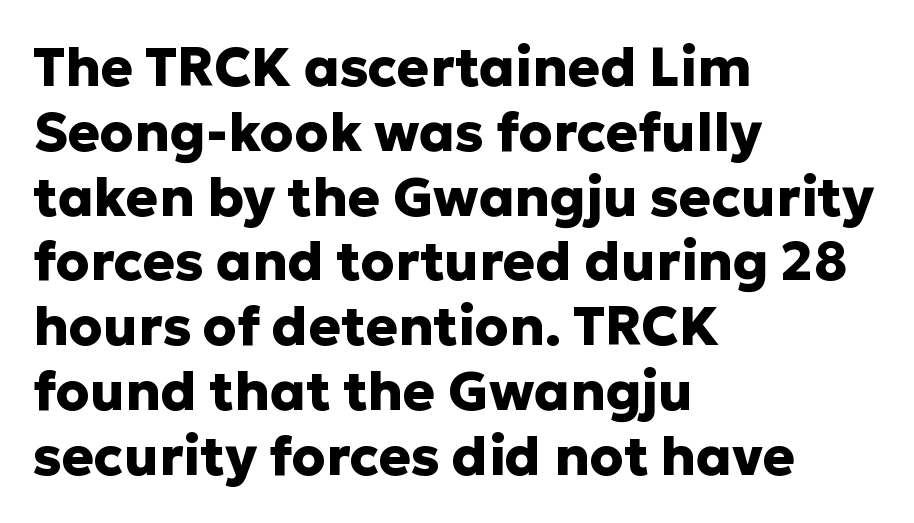
Q: Is the text bold? A: Yes.
Q: Is the text italic (slanted)? A: No, it is upright.
Q: Is the typeface a serif or a sans-serif typeface? A: Sans-serif.
Q: Is the text underlined? A: No.
Q: How is the paragraph aligned? A: Left-aligned.
Q: Is the spacing between letters normal or unusually wide? A: Normal.
Q: Width (condensed, normal, or wide)? A: Normal.
Q: Stroke contrast? A: Low.
Q: x-height? A: Medium.
Q: Monospaced? A: No.
